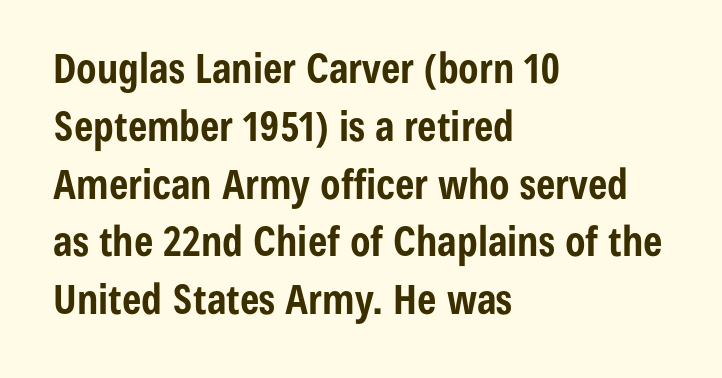
{"serif": "no", "italic": "no", "bold": "yes", "weight": "bold", "width": "condensed", "stroke_contrast": "low", "x_height": "medium", "monospaced": "no", "underline": "no", "align": "left", "line_spacing": "normal", "line_spacing_ratio": 1.41, "letter_spacing": "normal", "letter_spacing_em": 0.0, "glyph_px": 41}
